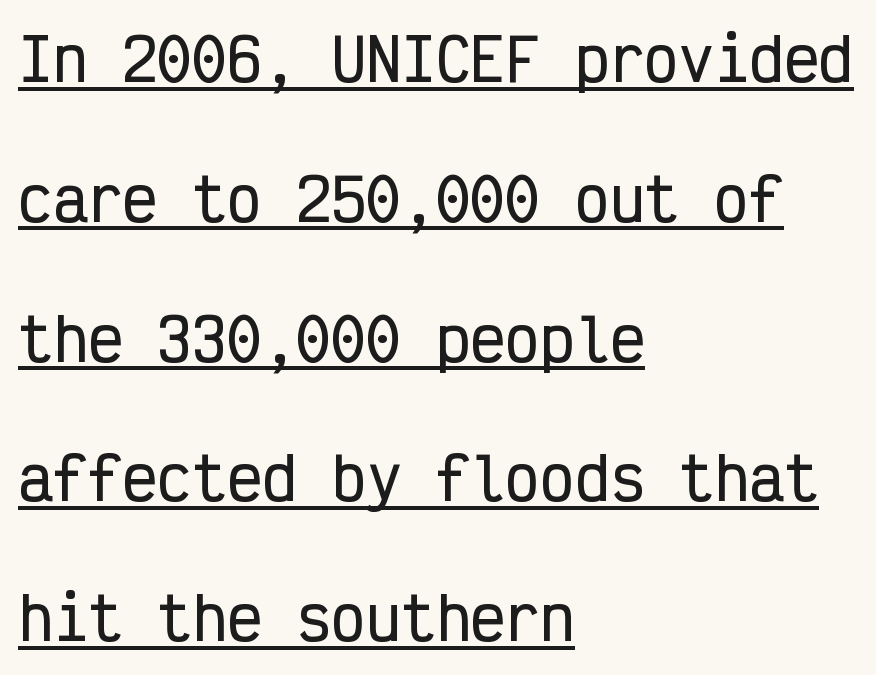
{"serif": "no", "italic": "no", "width": "condensed", "stroke_contrast": "low", "x_height": "medium", "monospaced": "yes", "underline": "yes", "align": "left", "line_spacing": "loose", "line_spacing_ratio": 2.41, "letter_spacing": "normal", "letter_spacing_em": 0.0, "glyph_px": 58}
